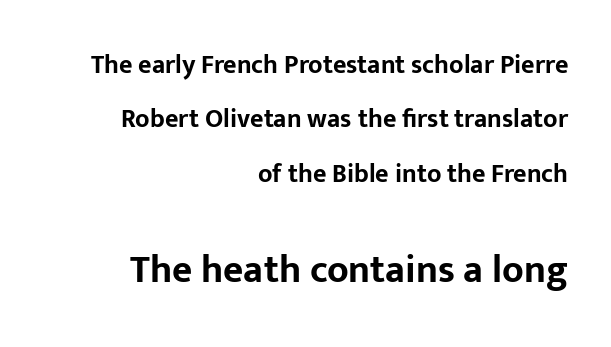
{"serif": "no", "italic": "no", "bold": "yes", "weight": "bold", "width": "normal", "stroke_contrast": "low", "x_height": "medium", "monospaced": "no", "underline": "no", "align": "right", "line_spacing": "loose", "line_spacing_ratio": 2.09, "letter_spacing": "normal", "letter_spacing_em": 0.0, "larger_block": "second", "size_ratio": 1.5, "glyph_px": 39}
